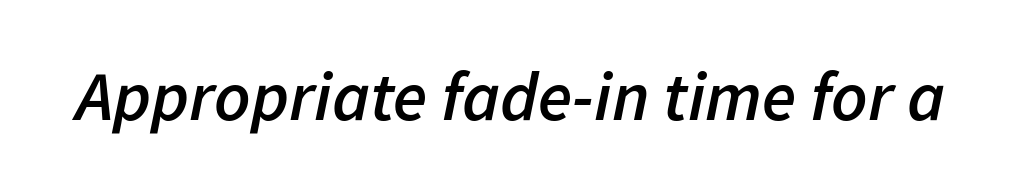
Q: Is the text bold? A: Semi-bold.
Q: Is the text italic (slanted)? A: Yes, it leans right by about 11 degrees.
Q: Is the text underlined? A: No.
Q: Is the spacing between letters normal or unusually wide? A: Normal.
Q: Width (condensed, normal, or wide)? A: Normal.
Q: Stroke contrast? A: Low.
Q: x-height? A: Medium.
Q: Monospaced? A: No.
